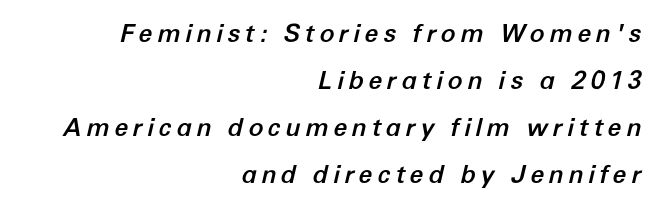
{"italic": "yes", "lean": "right", "slant_degrees": 12, "underline": "no", "align": "right", "line_spacing_ratio": 1.88, "glyph_px": 25}
